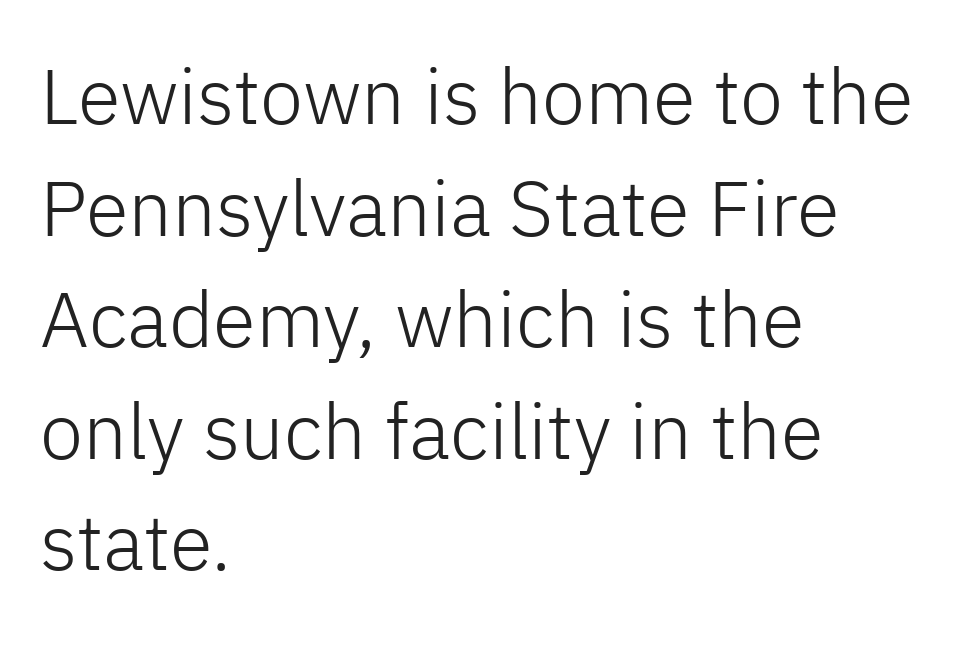
The strokes carry an ordinary text weight at most. Vertical spacing — default. No extra tracking has been applied to these lines. Proportional: the letters do not fall into vertical columns. The space directly below the letters is spotless.
